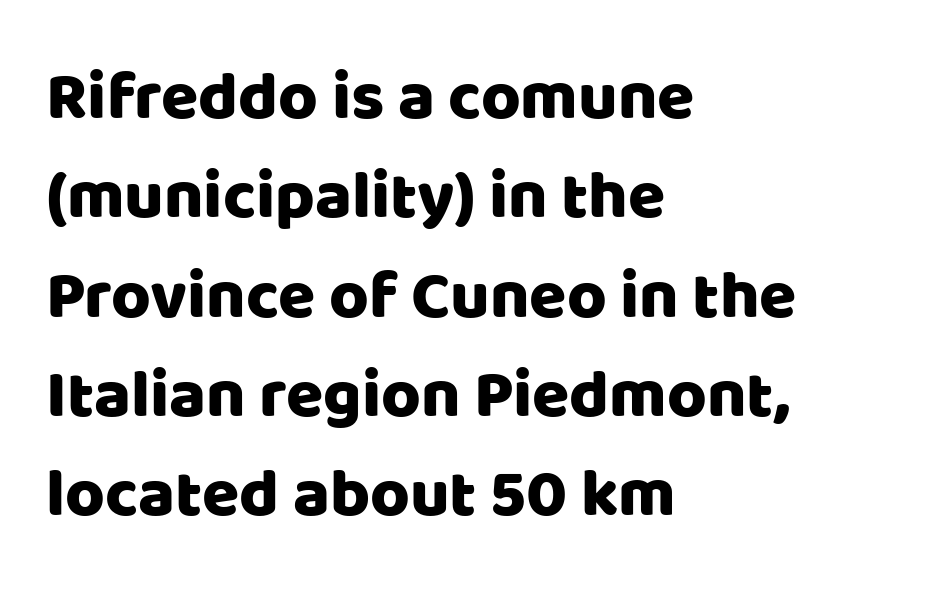
These lines were composed using upright roman letters. In terms of leading, this rendering sits right in the middle. Compared with a centered layout, this one pins lines to the left instead. This rendering employs a face without finishing strokes, i.e., a sans-serif.
